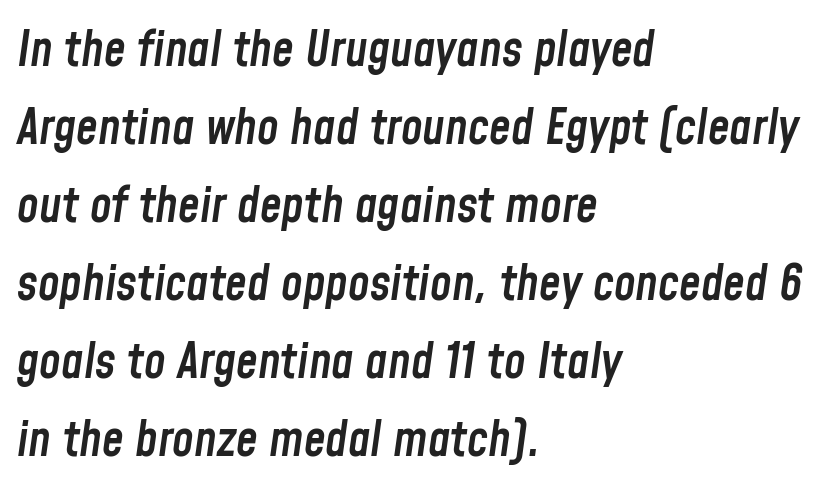
Q: Is the text bold? A: Semi-bold.
Q: Is the text italic (slanted)? A: Yes, it leans right by about 8 degrees.
Q: Is the text underlined? A: No.
Q: How is the paragraph aligned? A: Left-aligned.
Q: Is the spacing between letters normal or unusually wide? A: Normal.
Q: Is the spacing between lines tight, normal or loose? A: Normal.
Q: Width (condensed, normal, or wide)? A: Condensed.
Q: Stroke contrast? A: Low.
Q: x-height? A: Medium.
Q: Monospaced? A: No.
